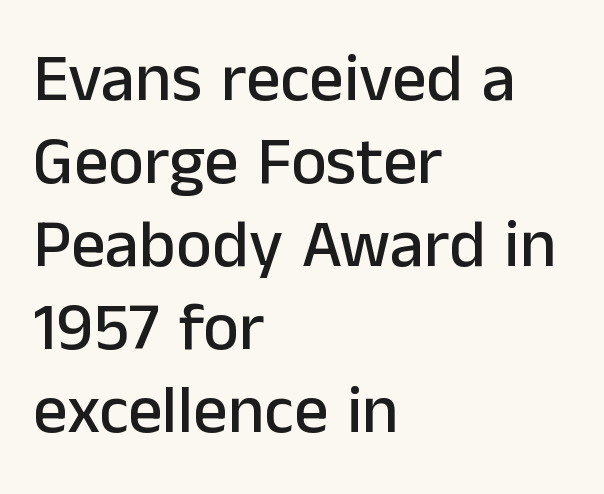
Q: Is the text italic (slanted)? A: No, it is upright.
Q: Is the typeface a serif or a sans-serif typeface? A: Sans-serif.
Q: Is the text underlined? A: No.
Q: How is the paragraph aligned? A: Left-aligned.
Q: Is the spacing between letters normal or unusually wide? A: Normal.
Q: Width (condensed, normal, or wide)? A: Normal.
Q: Stroke contrast? A: Low.
Q: x-height? A: Medium.
Q: Monospaced? A: No.
